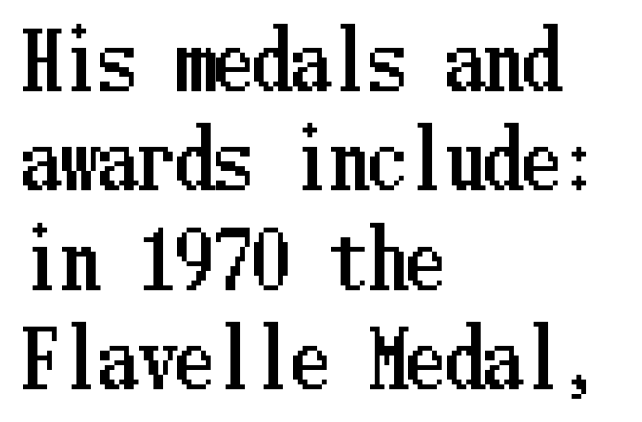
{"italic": "no", "width": "condensed", "stroke_contrast": "low", "x_height": "medium", "underline": "no", "align": "left", "line_spacing": "normal", "line_spacing_ratio": 1.29, "letter_spacing": "normal", "letter_spacing_em": 0.0, "glyph_px": 77}
